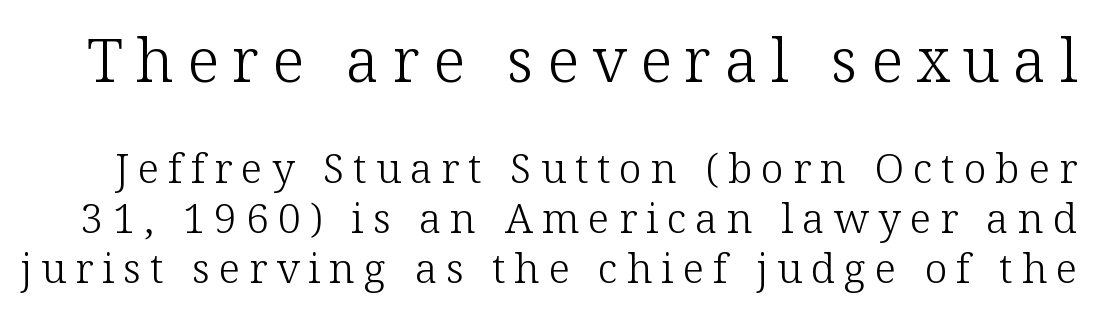
Q: Is the text bold? A: No.
Q: Is the text italic (slanted)? A: No, it is upright.
Q: Is the typeface a serif or a sans-serif typeface? A: Serif.
Q: Is the text underlined? A: No.
Q: Is the spacing between letters normal or unusually wide? A: Unusually wide.
Q: Which block of text is set in a larger size, the first (top) or the second (bottom)? A: The first (top) one.
Q: Width (condensed, normal, or wide)? A: Normal.
Q: Stroke contrast? A: Low.
Q: x-height? A: Medium.
Q: Monospaced? A: No.
